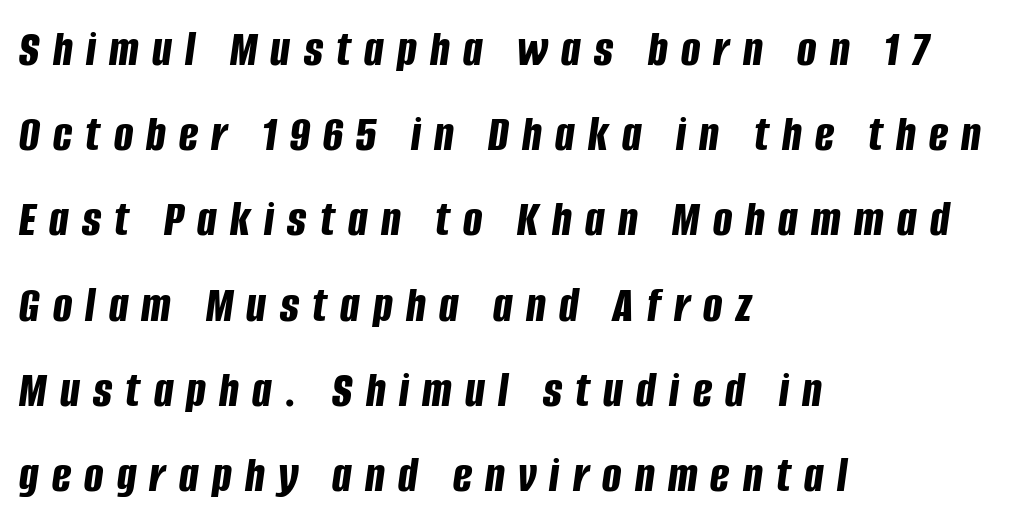
Italic? Definitely — the glyphs are oblique. Vertical spacing — default. Each row of text sits above clean, open space. Reading down the block, your eye returns to a fixed left position each line.
